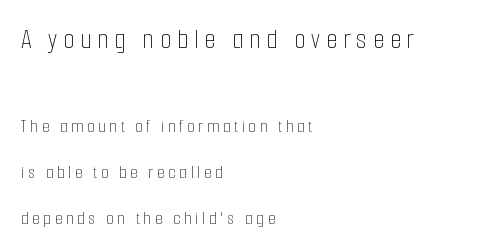
The image shows 29 px thin, condensed type, upright; set left-aligned, loose line spacing (2.42x), unusually wide letter spacing (+0.2 em), not underlined; the first (top) block is 1.53x larger; low stroke contrast and a medium x-height.
